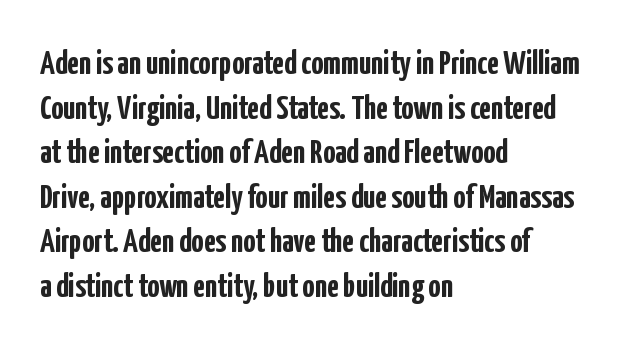
{"serif": "no", "italic": "no", "bold": "yes", "weight": "semibold", "width": "condensed", "stroke_contrast": "low", "x_height": "medium", "monospaced": "no", "underline": "no", "align": "left", "line_spacing": "normal", "line_spacing_ratio": 1.31, "letter_spacing": "normal", "letter_spacing_em": 0.0, "glyph_px": 34}
